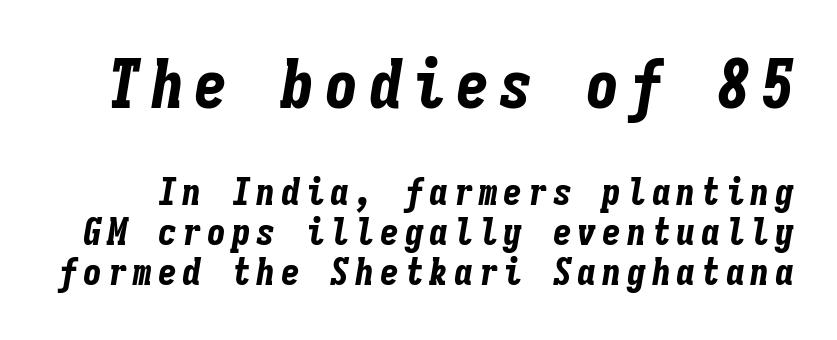
Q: Is the text bold? A: Yes.
Q: Is the text italic (slanted)? A: Yes, it leans right by about 9 degrees.
Q: Is the text underlined? A: No.
Q: Is the spacing between lines tight, normal or loose? A: Tight.
Q: Which block of text is set in a larger size, the first (top) or the second (bottom)? A: The first (top) one.
Q: Width (condensed, normal, or wide)? A: Condensed.
Q: Stroke contrast? A: Low.
Q: x-height? A: Medium.
Q: Monospaced? A: Yes.
